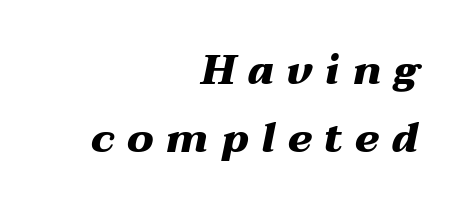
{"italic": "yes", "lean": "right", "slant_degrees": 12, "bold": "yes", "weight": "heavy", "width": "wide", "stroke_contrast": "medium", "x_height": "medium", "monospaced": "no", "underline": "no", "align": "right", "line_spacing": "normal", "line_spacing_ratio": 1.66, "letter_spacing": "wide", "letter_spacing_em": 0.3, "glyph_px": 41}
